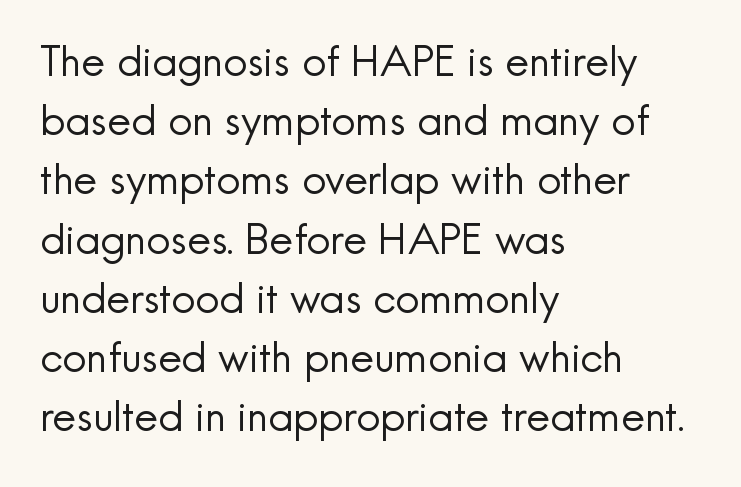
{"serif": "no", "italic": "no", "bold": "no", "weight": "regular", "width": "normal", "x_height": "small", "monospaced": "no", "underline": "no", "align": "left", "line_spacing": "normal", "line_spacing_ratio": 1.41, "letter_spacing": "normal", "letter_spacing_em": 0.0, "glyph_px": 42}
